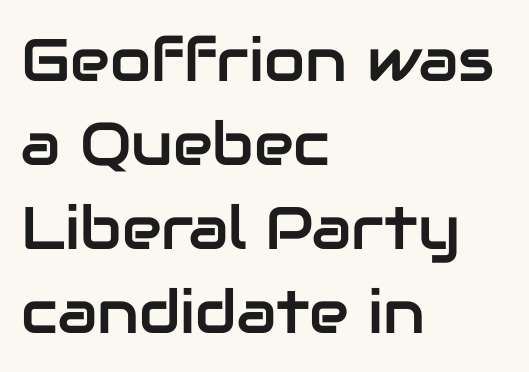
The image shows 60 px sans-serif type, upright; set left-aligned, normal line spacing (1.4x), normal letter spacing, not underlined; low stroke contrast and a medium x-height.
